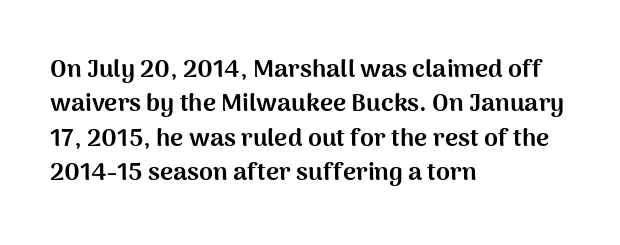
Q: Is the text bold? A: Yes.
Q: Is the text italic (slanted)? A: No, it is upright.
Q: Is the text underlined? A: No.
Q: How is the paragraph aligned? A: Left-aligned.
Q: Is the spacing between letters normal or unusually wide? A: Normal.
Q: Is the spacing between lines tight, normal or loose? A: Normal.
